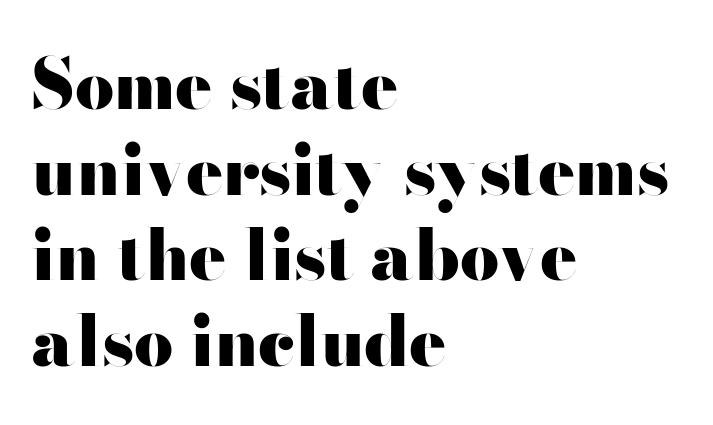
{"serif": "no", "italic": "no", "bold": "yes", "weight": "heavy", "width": "wide", "stroke_contrast": "high", "x_height": "small", "monospaced": "no", "underline": "no", "align": "left", "line_spacing_ratio": 1.24, "letter_spacing": "normal", "letter_spacing_em": 0.0, "glyph_px": 69}
